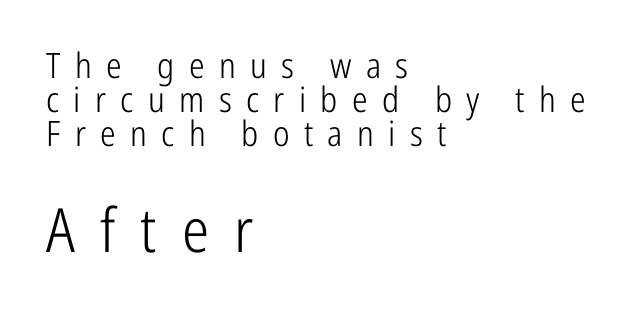
{"serif": "no", "italic": "no", "bold": "no", "weight": "light", "width": "condensed", "stroke_contrast": "low", "x_height": "medium", "monospaced": "no", "underline": "no", "align": "left", "line_spacing": "tight", "line_spacing_ratio": 0.97, "letter_spacing": "wide", "letter_spacing_em": 0.41, "larger_block": "second", "size_ratio": 1.74, "glyph_px": 61}
